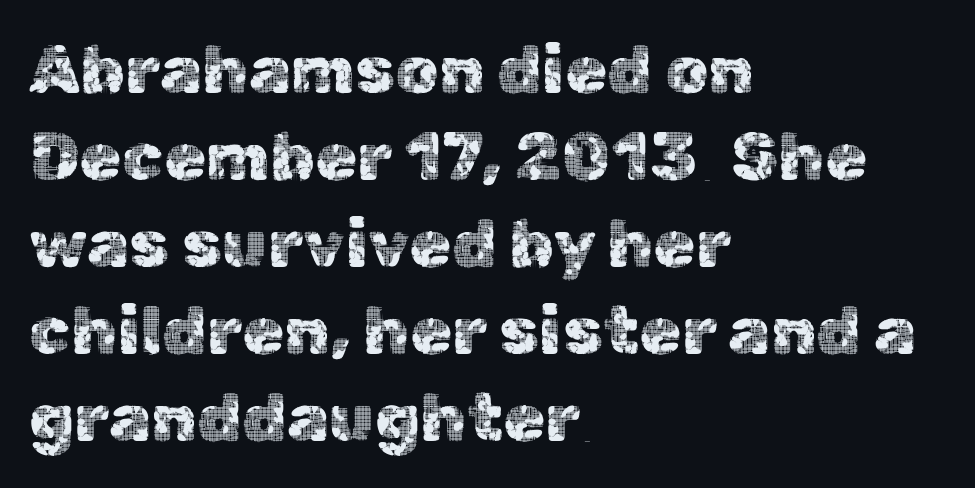
The image shows 68 px sans-serif type, upright; set left-aligned, normal line spacing (1.28x), normal letter spacing, not underlined; a medium x-height.
